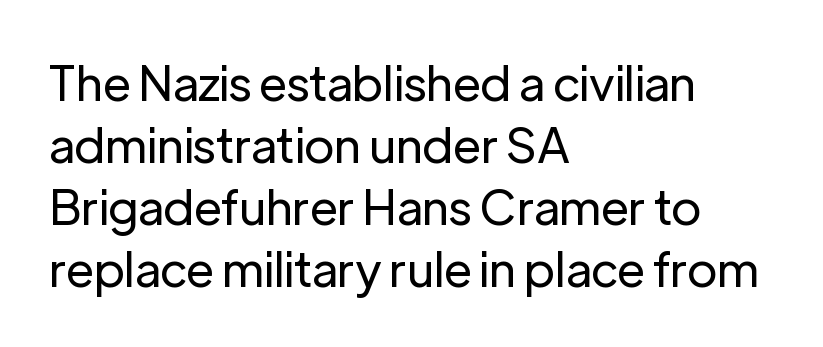
The image shows 48 px regular-weight sans-serif type, upright; set left-aligned, normal line spacing (1.29x), normal letter spacing, not underlined; low stroke contrast and a medium x-height.
